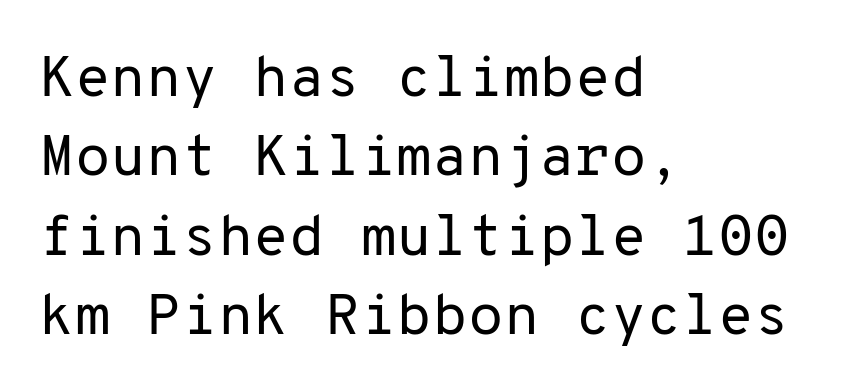
The image shows 58 px regular-weight sans-serif type, upright, monospaced; set left-aligned, normal line spacing (1.37x), normal letter spacing, not underlined; low stroke contrast and a medium x-height.
